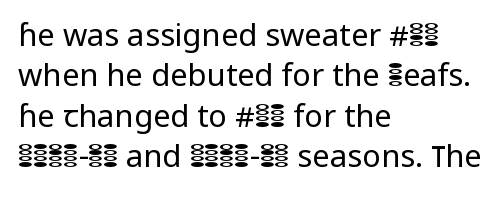
Q: Is the text bold? A: No.
Q: Is the text italic (slanted)? A: No, it is upright.
Q: Is the typeface a serif or a sans-serif typeface? A: Sans-serif.
Q: Is the text underlined? A: No.
Q: How is the paragraph aligned? A: Left-aligned.
Q: Is the spacing between letters normal or unusually wide? A: Normal.
Q: Is the spacing between lines tight, normal or loose? A: Normal.
Q: Width (condensed, normal, or wide)? A: Normal.
Q: Stroke contrast? A: Low.
Q: x-height? A: Medium.
Q: Monospaced? A: No.
